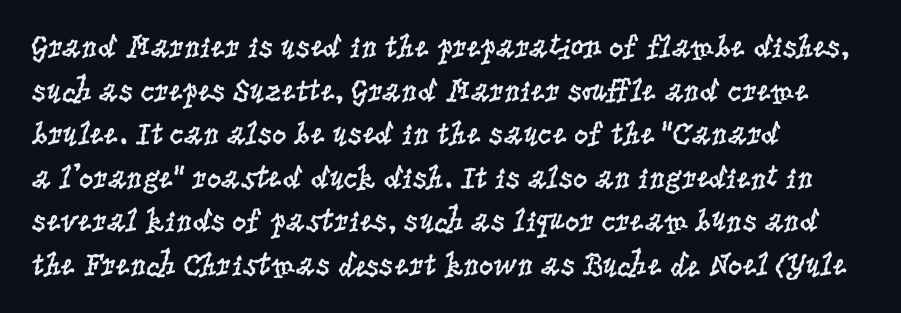
{"serif": "yes", "bold": "no", "weight": "regular", "width": "condensed", "stroke_contrast": "low", "x_height": "large", "monospaced": "no", "underline": "no", "align": "left", "line_spacing": "normal", "line_spacing_ratio": 1.36, "letter_spacing": "normal", "letter_spacing_em": 0.0, "glyph_px": 32}
